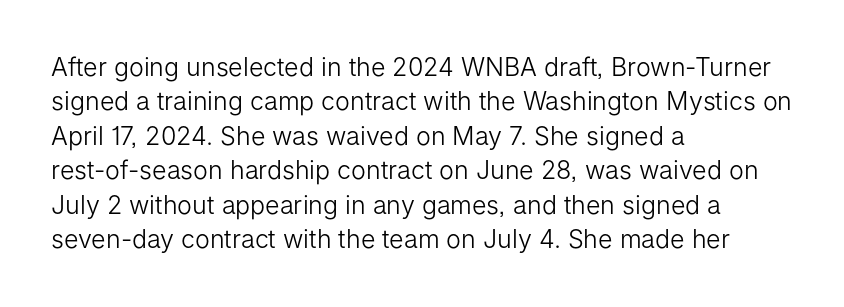
Spacing between characters is what you'd get straight out of the box. The passage shown is not underscored anywhere. The lines in this sample share a left origin and differ only in where they stop. The lines sit at an ordinary, default distance from one another. Is the type heavy? It reads as light-to-regular instead.
